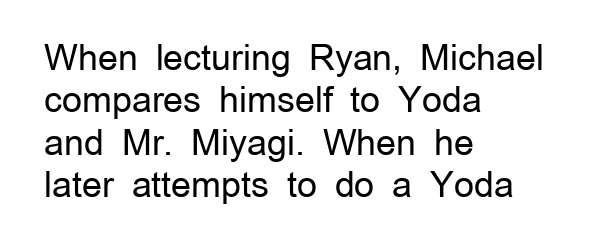
The image shows 35 px regular-weight sans-serif type, upright; set left-aligned, line spacing 1.21x, normal letter spacing, not underlined; low stroke contrast and a medium x-height.
